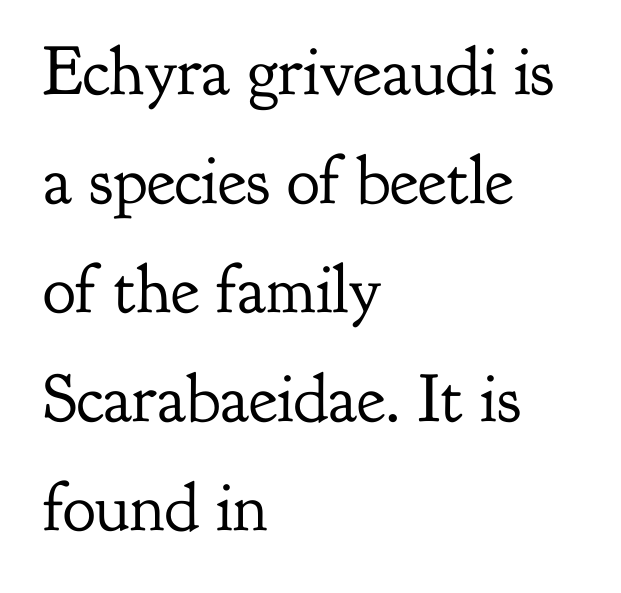
Q: Is the text bold? A: No.
Q: Is the text italic (slanted)? A: No, it is upright.
Q: Is the typeface a serif or a sans-serif typeface? A: Serif.
Q: Is the text underlined? A: No.
Q: How is the paragraph aligned? A: Left-aligned.
Q: Is the spacing between letters normal or unusually wide? A: Normal.
Q: Is the spacing between lines tight, normal or loose? A: Normal.
Q: Width (condensed, normal, or wide)? A: Normal.
Q: Stroke contrast? A: Low.
Q: x-height? A: Small.
Q: Monospaced? A: No.
